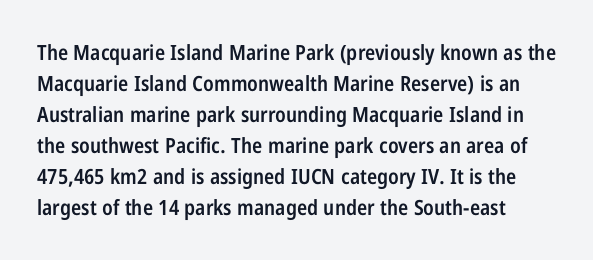
The image shows 21 px text type, upright; set normal line spacing (1.48x), normal letter spacing, not underlined.
